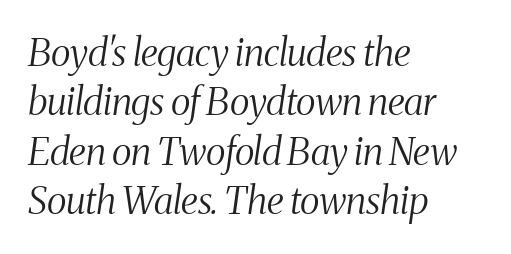
The image shows 38 px light, condensed serif type, italic (leaning right); set left-aligned, normal line spacing (1.3x), normal letter spacing, not underlined; medium stroke contrast and a medium x-height.
